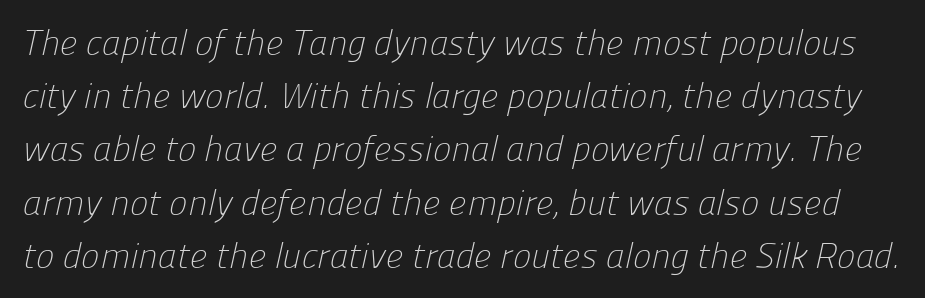
No word sits above an underline. Tracking here is standard; glyphs follow each other at the usual distance. The font sits on the lighter half of the weight spectrum, regular included. The glyphs in this specimen are sans serif. Varying glyph widths throughout — classic text-font behaviour. One glance says typical: line gaps are just what's usual.
